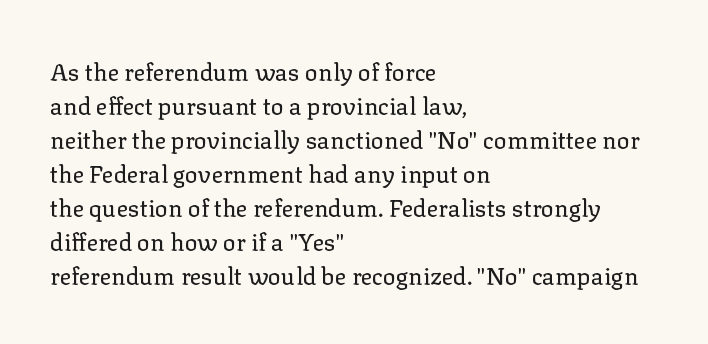
Q: Is the text bold? A: No.
Q: Is the text italic (slanted)? A: No, it is upright.
Q: Is the text underlined? A: No.
Q: How is the paragraph aligned? A: Left-aligned.
Q: Is the spacing between letters normal or unusually wide? A: Normal.
Q: Is the spacing between lines tight, normal or loose? A: Normal.
